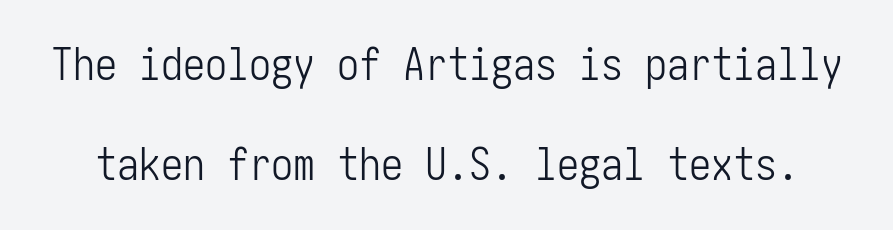
{"serif": "no", "italic": "no", "bold": "no", "weight": "light", "width": "condensed", "stroke_contrast": "low", "x_height": "medium", "underline": "no", "line_spacing": "loose", "line_spacing_ratio": 2.27, "letter_spacing": "normal", "letter_spacing_em": 0.0, "glyph_px": 44}
